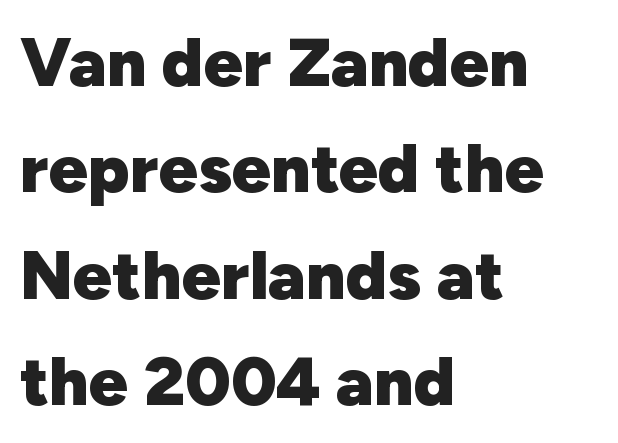
{"serif": "no", "italic": "no", "bold": "yes", "weight": "heavy", "width": "normal", "stroke_contrast": "low", "x_height": "medium", "monospaced": "no", "underline": "no", "align": "left", "line_spacing": "normal", "line_spacing_ratio": 1.54, "letter_spacing": "normal", "letter_spacing_em": 0.0, "glyph_px": 69}
